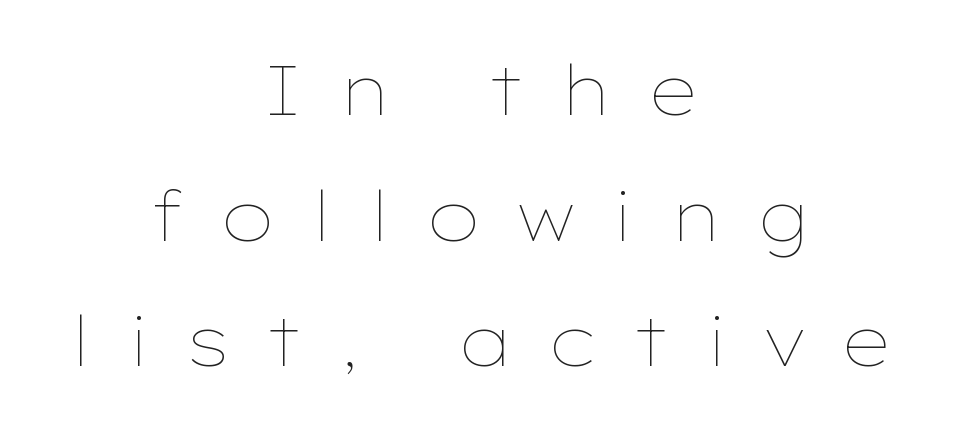
Type without underlining. Upright lettering throughout. Look at the tracking — it's clearly loosened, letters drifting apart. Alignment: centered. Heft: none added — not bold. These lines are rendered in a variable-pitch font.
